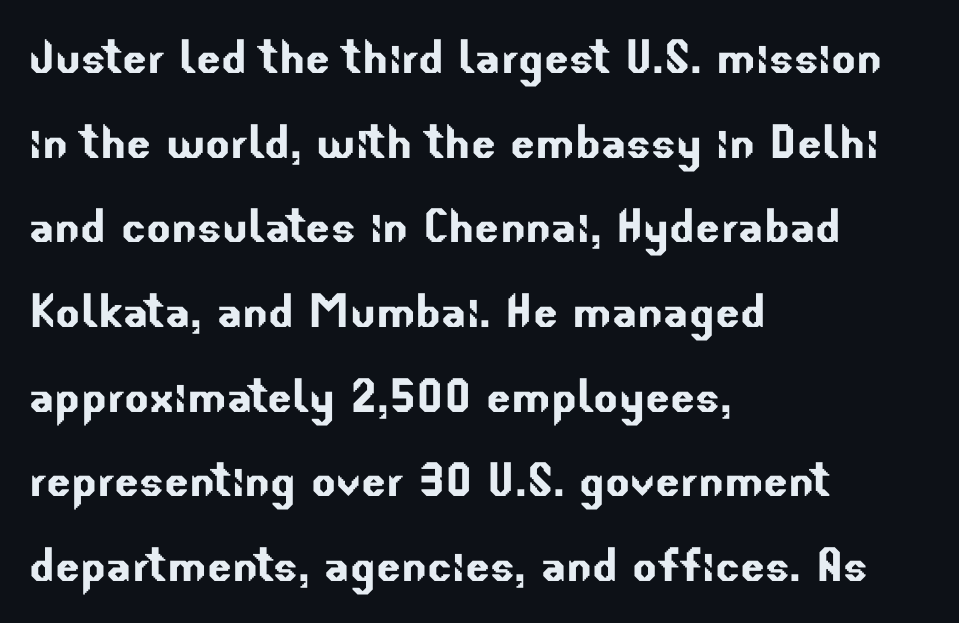
{"serif": "no", "width": "normal", "stroke_contrast": "low", "x_height": "small", "monospaced": "no", "underline": "no", "align": "left", "line_spacing": "normal", "line_spacing_ratio": 1.46, "letter_spacing": "normal", "letter_spacing_em": 0.0, "glyph_px": 58}
